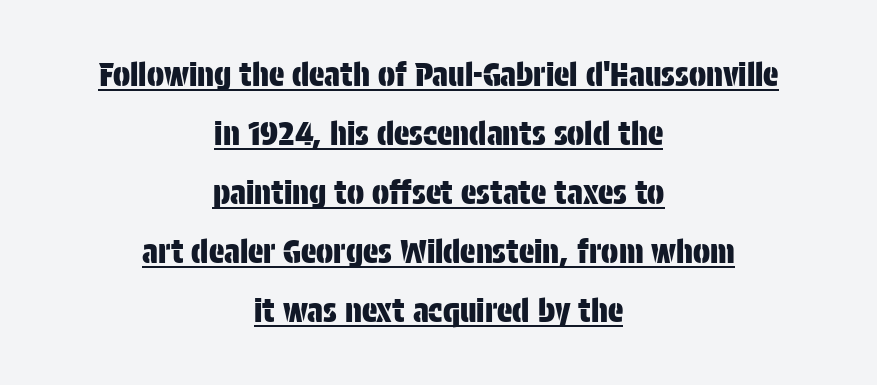
Has an underline been added? It has. The passage shown is typeset with a sans-serif family. Does the lettering tilt? It doesn't — this is upright. The letters advance in unequal steps, a hallmark of proportional type.
